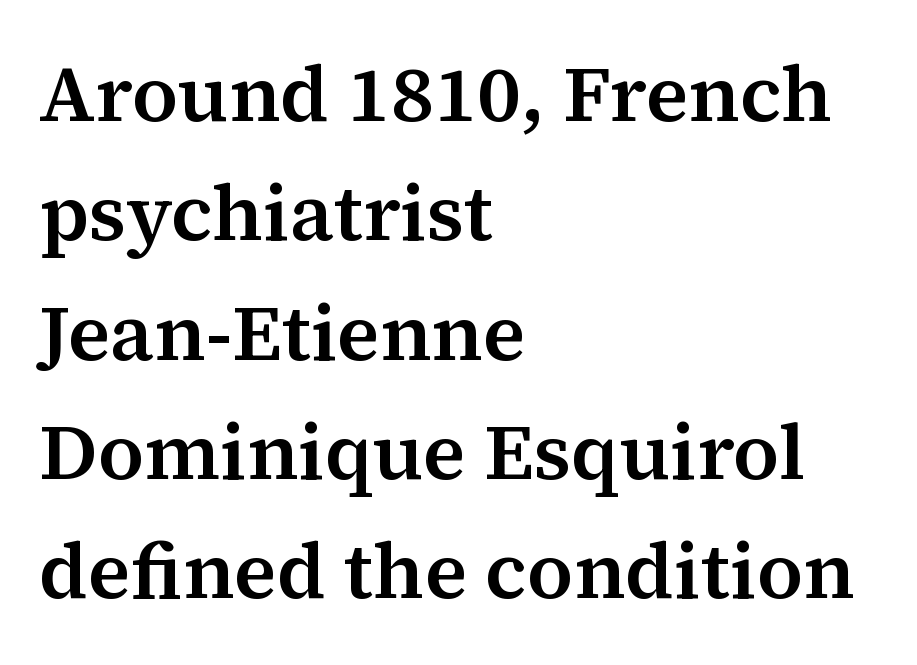
Little horizontal feet cap the strokes, marking this as serif type. Looks like regular typesetting: each glyph gets only the width it needs. Short note: letters normally spaced. This rendering uses left alignment, leaving the right contour irregular. Quick note: underline off. Vertical strokes here are truly vertical.
